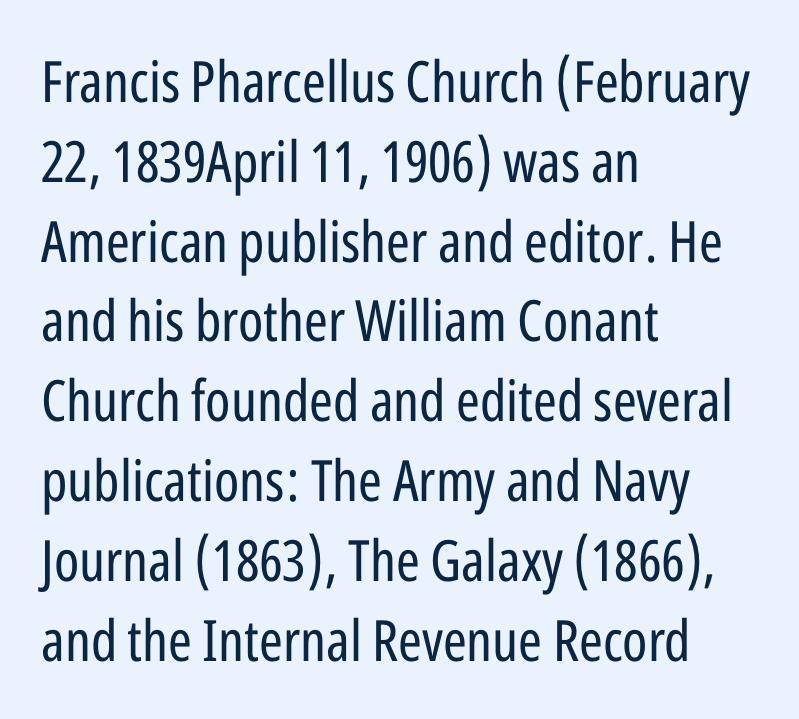
Vertical spacing — default. No chunkiness to these letters — they're not bold. Do the characters align in a grid? No, the font is proportional. This sample uses an upright cut, with every glyph sitting square on the baseline. Check where the strokes stop: nothing finishes them off — pure sans.
